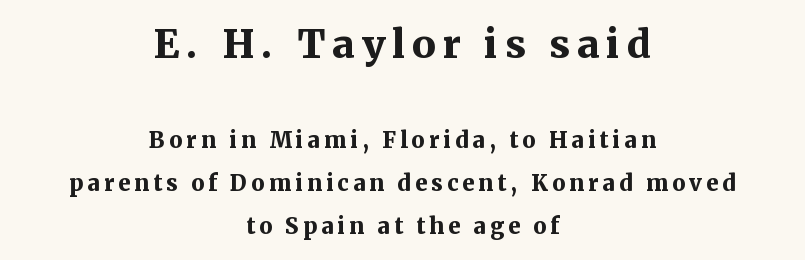
The image shows 39 px bold serif type, upright; set centered, loose line spacing (1.95x), not underlined; the first (top) block is 1.77x larger; medium stroke contrast and a medium x-height.
